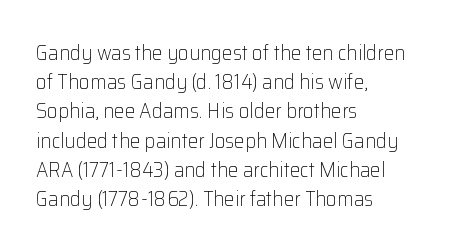
{"italic": "no", "bold": "no", "underline": "no", "align": "left", "line_spacing": "normal", "line_spacing_ratio": 1.39, "letter_spacing": "normal", "letter_spacing_em": 0.0, "glyph_px": 21}
